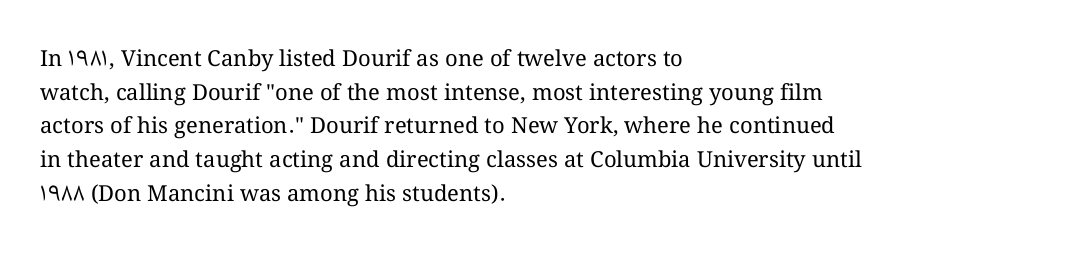
Unbolded letterforms with no extra heft. The letterforms sit shoulder to shoulder at normal distance. Line spacing here is normal. Glance below the letters and you will spot only blank space. Visually the block forms a straight wall on the left and a jagged coastline on the right.
